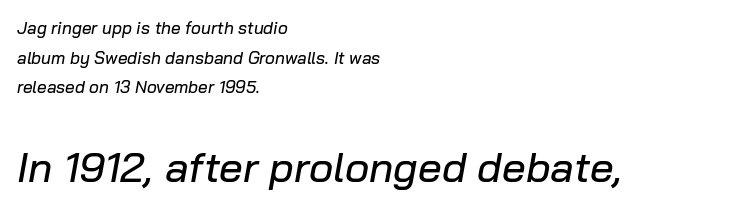
{"italic": "yes", "lean": "right", "slant_degrees": 10, "width": "normal", "stroke_contrast": "low", "x_height": "medium", "monospaced": "no", "underline": "no", "align": "left", "line_spacing_ratio": 1.75, "letter_spacing": "normal", "letter_spacing_em": 0.0, "larger_block": "second", "size_ratio": 2.47, "glyph_px": 42}
